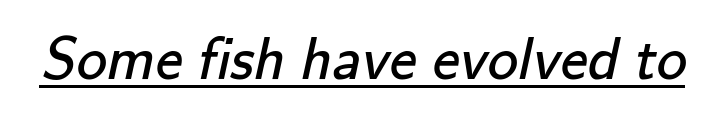
Q: Is the text bold? A: No.
Q: Is the typeface a serif or a sans-serif typeface? A: Sans-serif.
Q: Is the text underlined? A: Yes.
Q: Is the spacing between letters normal or unusually wide? A: Normal.
Q: Width (condensed, normal, or wide)? A: Normal.
Q: Stroke contrast? A: Low.
Q: x-height? A: Small.
Q: Monospaced? A: No.
